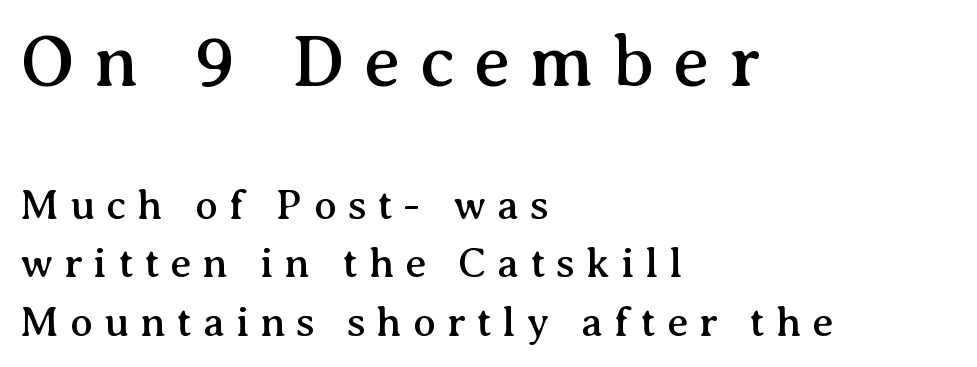
The passage shown begins with its larger block and ends with its smaller one. Note the varied advance widths — an 'i' is clearly narrower than an 'm'. The vertical gap from one line to the next is medium. The rag falls on the right side of this text block. Style check: upright. This is serif lettering, the kind often seen in printed books.
